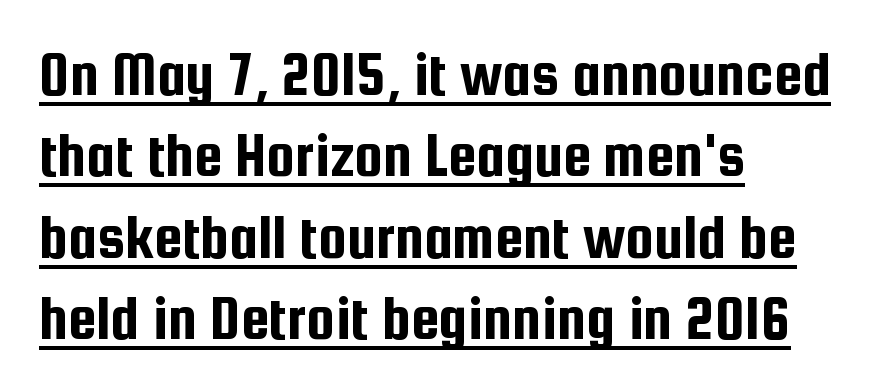
The image shows 64 px condensed sans-serif type, upright; set left-aligned, normal line spacing (1.27x), normal letter spacing, underlined; low stroke contrast and a medium x-height.
